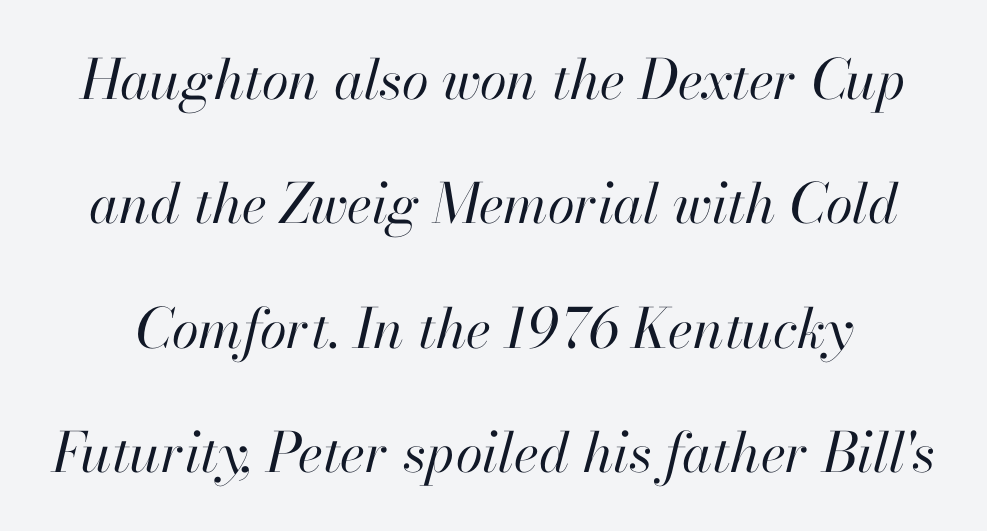
The image shows 55 px regular-weight type, italic (leaning right); set loose line spacing (2.26x), normal letter spacing, not underlined; high stroke contrast and a small x-height.
